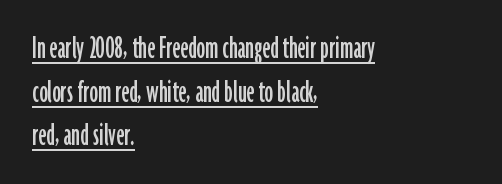
{"serif": "no", "italic": "no", "width": "condensed", "stroke_contrast": "low", "x_height": "medium", "monospaced": "no", "underline": "yes", "align": "left", "line_spacing": "normal", "line_spacing_ratio": 1.28, "letter_spacing": "normal", "letter_spacing_em": 0.0, "glyph_px": 34}
